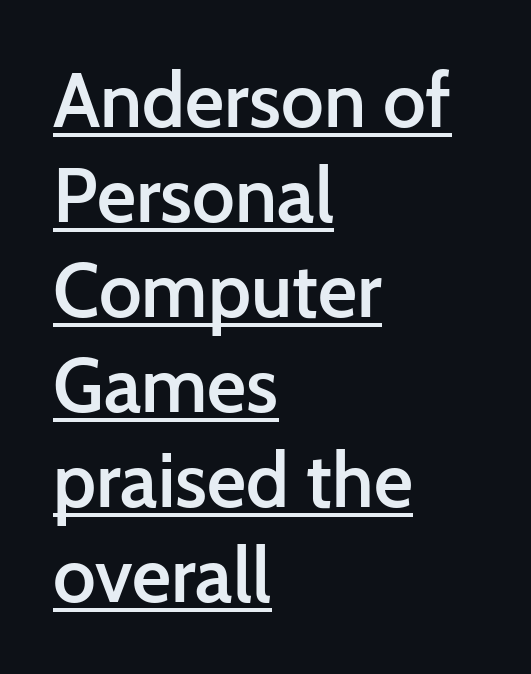
Q: Is the text bold? A: Semi-bold.
Q: Is the text italic (slanted)? A: No, it is upright.
Q: Is the typeface a serif or a sans-serif typeface? A: Sans-serif.
Q: Is the text underlined? A: Yes.
Q: How is the paragraph aligned? A: Left-aligned.
Q: Is the spacing between letters normal or unusually wide? A: Normal.
Q: Is the spacing between lines tight, normal or loose? A: Normal.
Q: Width (condensed, normal, or wide)? A: Normal.
Q: Stroke contrast? A: Low.
Q: x-height? A: Medium.
Q: Monospaced? A: No.
